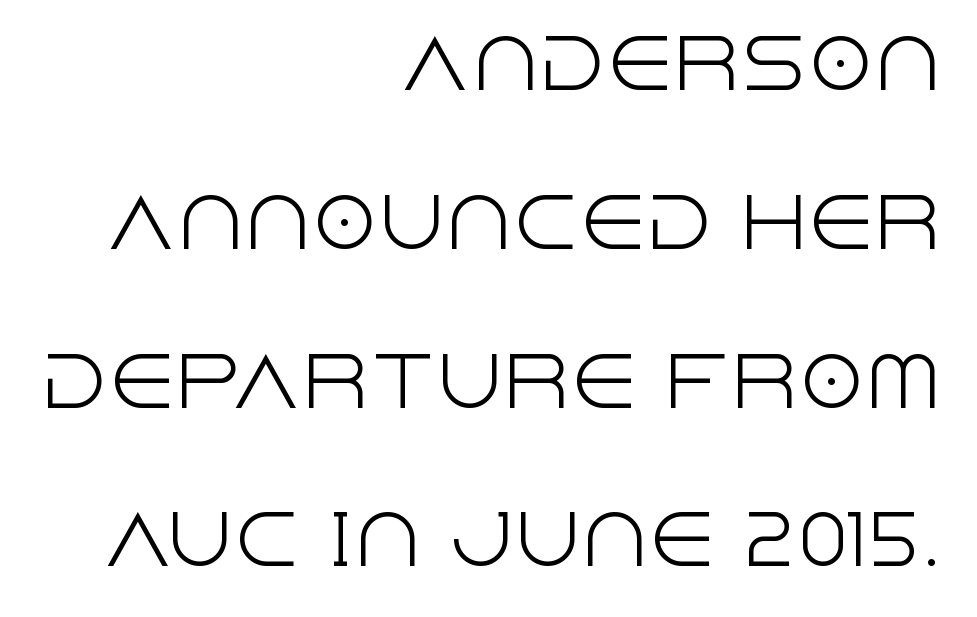
Do the characters align in a grid? No, the font is proportional. Stems here are at most as thick as an everyday book face. The rendering shows plain stroke endings on the letterforms — a sans-serif design. Glyph-to-glyph distance matches everyday printed text. These lines stack with their right ends in a neat column. Style check: upright.
